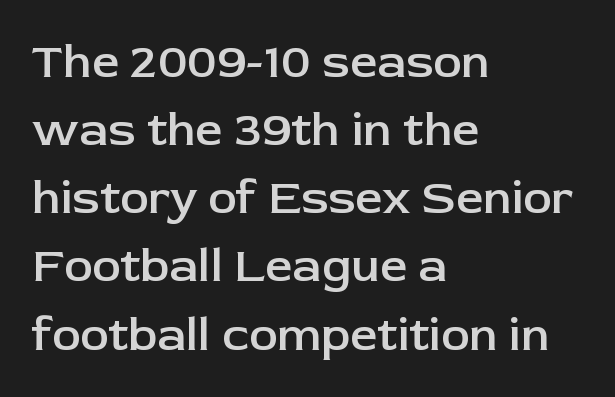
Each glyph is drawn with semibold strokes, heavier than normal yet not fully bold. Is this a sans? Yes — the strokes have no serifs. It's the straight-up-and-down kind of type. A normal amount of white space separates one row of letters from the next. The letters advance in unequal steps, a hallmark of proportional type.
